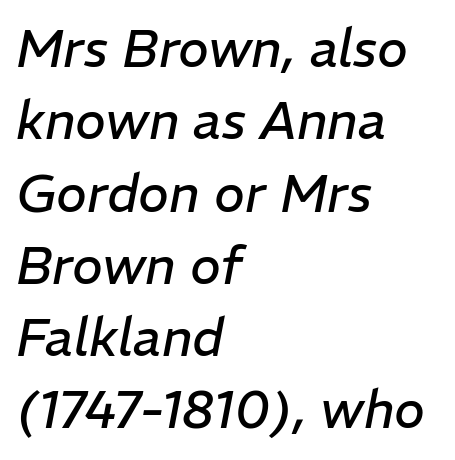
The image shows 52 px regular-weight type, italic (leaning right); set left-aligned, normal line spacing (1.39x), normal letter spacing, not underlined; low stroke contrast and a medium x-height.
